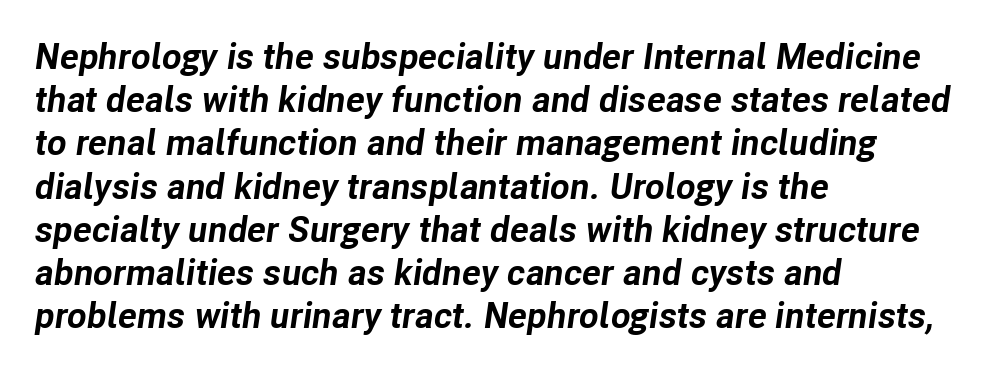
The image shows 36 px bold type, italic (leaning right); set left-aligned, line spacing 1.2x, normal letter spacing, not underlined; low stroke contrast and a medium x-height.
